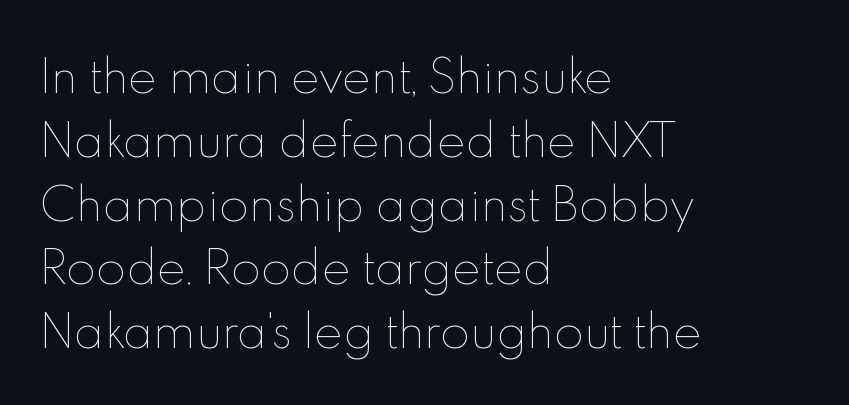
{"italic": "no", "bold": "no", "weight": "thin", "width": "normal", "x_height": "small", "monospaced": "no", "underline": "no", "align": "left", "line_spacing": "normal", "line_spacing_ratio": 1.45, "letter_spacing": "normal", "letter_spacing_em": 0.0, "glyph_px": 44}
